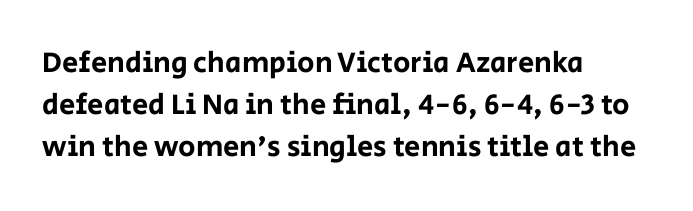
Q: Is the text italic (slanted)? A: No, it is upright.
Q: Is the typeface a serif or a sans-serif typeface? A: Sans-serif.
Q: Is the text underlined? A: No.
Q: How is the paragraph aligned? A: Left-aligned.
Q: Is the spacing between letters normal or unusually wide? A: Normal.
Q: Is the spacing between lines tight, normal or loose? A: Normal.
Q: Width (condensed, normal, or wide)? A: Normal.
Q: Stroke contrast? A: Low.
Q: x-height? A: Large.
Q: Monospaced? A: No.
